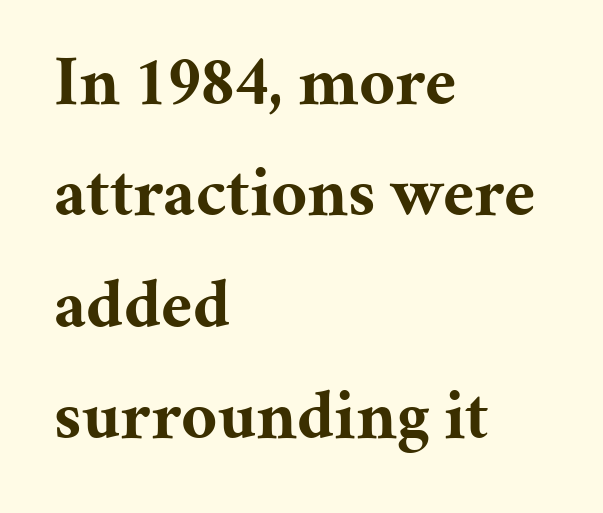
Is this a sans? No — the strokes have serifs. Tracking here is standard; glyphs follow each other at the usual distance. I'd describe the lettering as bold — thick and assertive. Notice how descenders clear the ascenders below comfortably — that's standard leading. Lines of text with bare space underneath.
